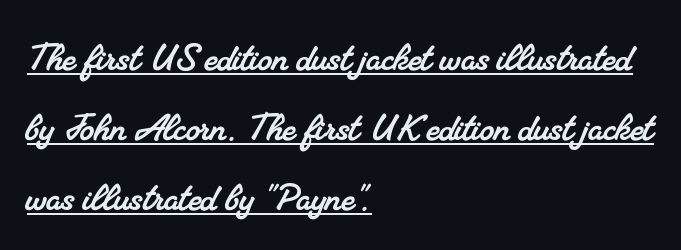
These lines keep a tight, regular rhythm from letter to letter. Regarding serifs, this sample has them. All the whitespace from short lines collects on the right. The lines sit at an ordinary, default distance from one another. Looks like regular typesetting: each glyph gets only the width it needs.
